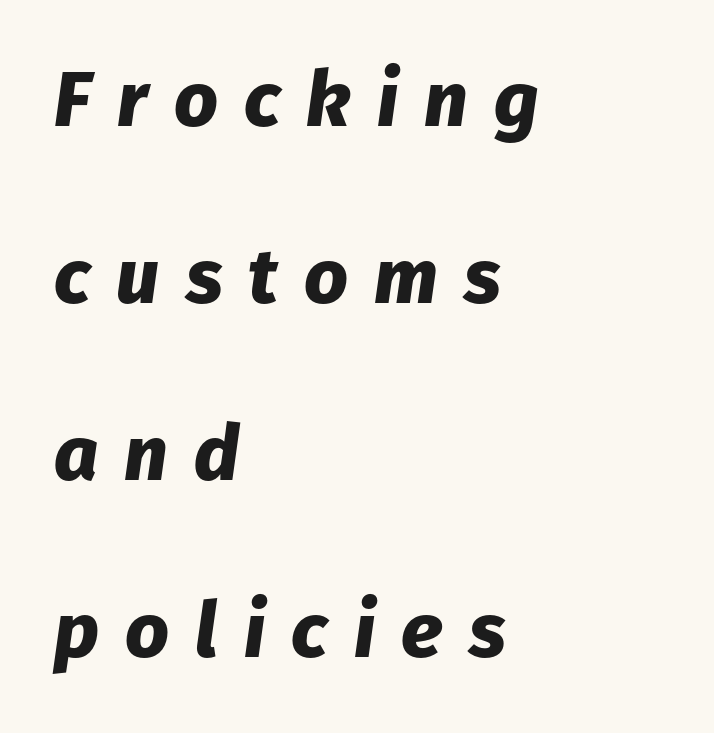
The image shows 77 px heavy type, italic (leaning right); set left-aligned, loose line spacing (2.3x), unusually wide letter spacing (+0.34 em), not underlined; low stroke contrast and a medium x-height.
